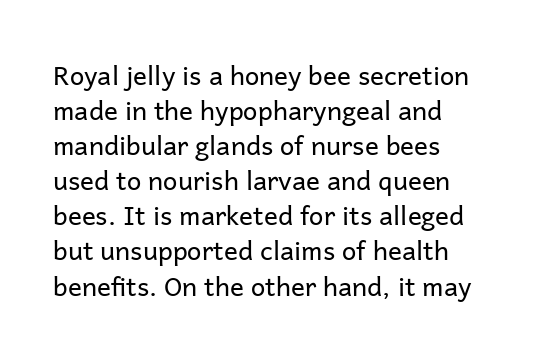
How are the letters spaced? Ordinarily, with no added tracking. Has an underline been added? It has not. Honestly, the row spacing looks completely unremarkable. The font is comparable to plain body text, perhaps lighter. Visually the block forms a straight wall on the left and a jagged coastline on the right.
